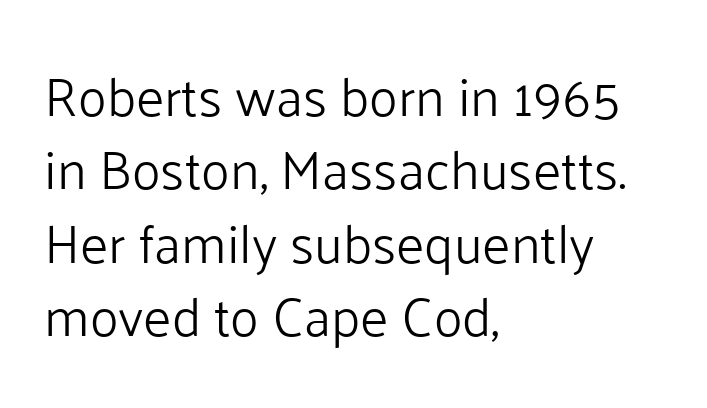
Q: Is the text bold? A: No.
Q: Is the text italic (slanted)? A: No, it is upright.
Q: Is the typeface a serif or a sans-serif typeface? A: Sans-serif.
Q: Is the text underlined? A: No.
Q: How is the paragraph aligned? A: Left-aligned.
Q: Is the spacing between letters normal or unusually wide? A: Normal.
Q: Is the spacing between lines tight, normal or loose? A: Normal.
Q: Width (condensed, normal, or wide)? A: Normal.
Q: Stroke contrast? A: Low.
Q: x-height? A: Medium.
Q: Monospaced? A: No.
